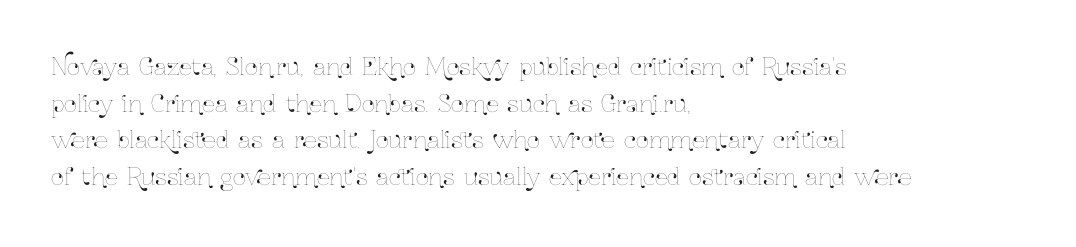
The image shows 23 px text type, upright; set left-aligned, normal line spacing (1.59x), normal letter spacing, not underlined.
